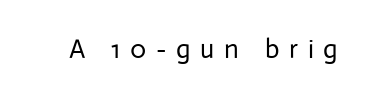
The image shows 27 px text type, upright; set unusually wide letter spacing (+0.36 em), not underlined.
